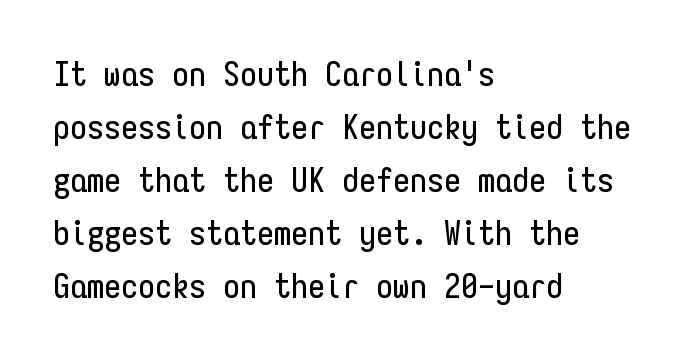
{"serif": "no", "italic": "no", "width": "condensed", "stroke_contrast": "low", "x_height": "medium", "monospaced": "yes", "underline": "no", "align": "left", "line_spacing": "normal", "line_spacing_ratio": 1.56, "letter_spacing": "normal", "letter_spacing_em": 0.0, "glyph_px": 34}
